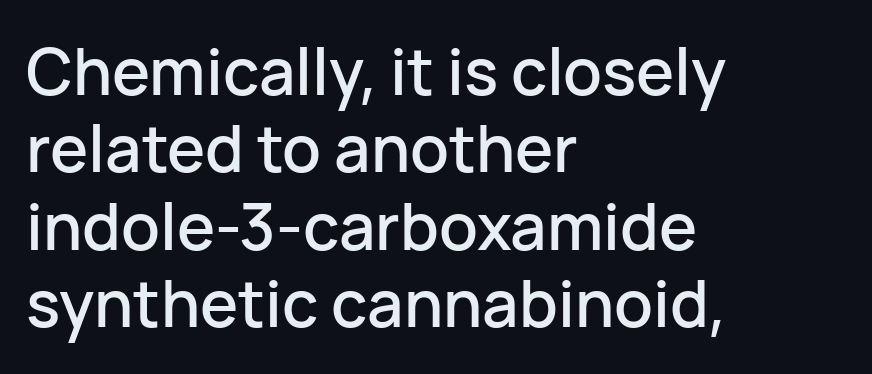
Q: Is the text italic (slanted)? A: No, it is upright.
Q: Is the typeface a serif or a sans-serif typeface? A: Sans-serif.
Q: Is the text underlined? A: No.
Q: How is the paragraph aligned? A: Left-aligned.
Q: Is the spacing between letters normal or unusually wide? A: Normal.
Q: Width (condensed, normal, or wide)? A: Normal.
Q: Stroke contrast? A: Low.
Q: x-height? A: Medium.
Q: Monospaced? A: No.
